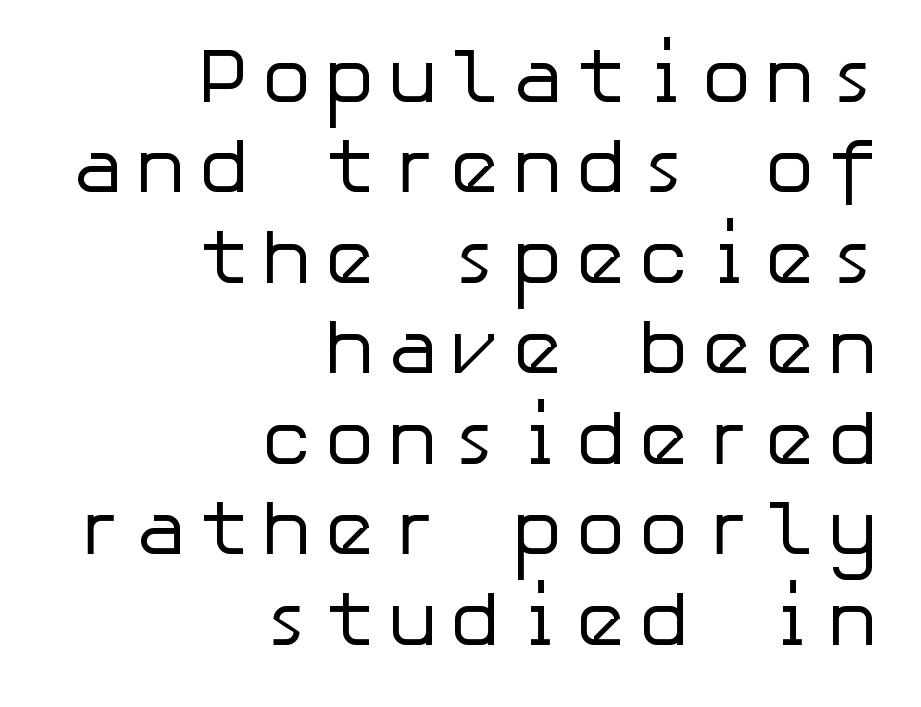
Q: Is the text bold? A: No.
Q: Is the text italic (slanted)? A: No, it is upright.
Q: Is the typeface a serif or a sans-serif typeface? A: Sans-serif.
Q: Is the text underlined? A: No.
Q: How is the paragraph aligned? A: Right-aligned.
Q: Width (condensed, normal, or wide)? A: Normal.
Q: Stroke contrast? A: Low.
Q: x-height? A: Medium.
